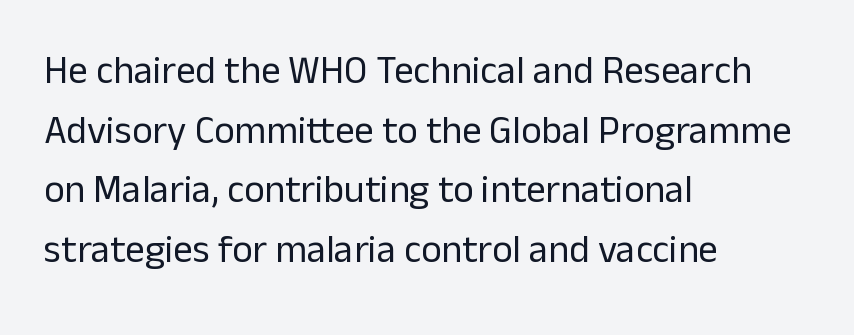
{"serif": "no", "italic": "no", "bold": "no", "weight": "regular", "width": "normal", "stroke_contrast": "low", "x_height": "medium", "monospaced": "no", "underline": "no", "align": "left", "line_spacing": "normal", "line_spacing_ratio": 1.53, "letter_spacing": "normal", "letter_spacing_em": 0.0, "glyph_px": 39}
